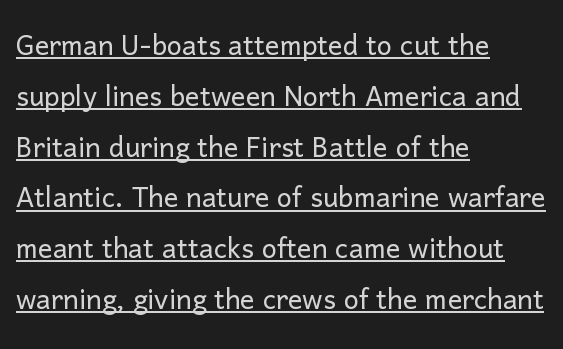
Q: Is the text bold? A: No.
Q: Is the text italic (slanted)? A: No, it is upright.
Q: Is the typeface a serif or a sans-serif typeface? A: Sans-serif.
Q: Is the text underlined? A: Yes.
Q: How is the paragraph aligned? A: Left-aligned.
Q: Is the spacing between letters normal or unusually wide? A: Normal.
Q: Is the spacing between lines tight, normal or loose? A: Normal.
Q: Width (condensed, normal, or wide)? A: Normal.
Q: Stroke contrast? A: Low.
Q: x-height? A: Medium.
Q: Monospaced? A: No.
